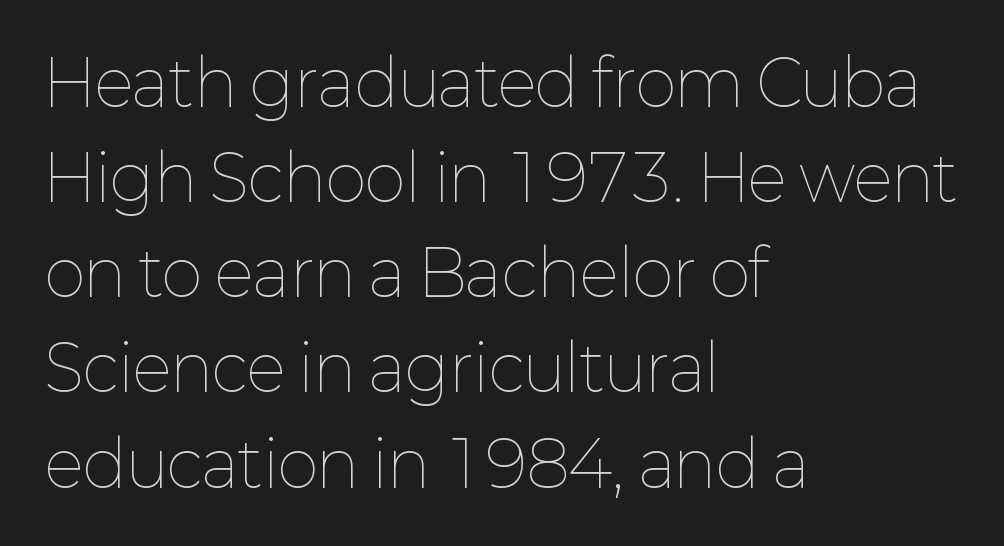
Check under the words: just untouched page. Left-aligned paragraph, ragged on the right. Here the glyphs are tracked normally, forming tight word shapes. Unlike italic type, these characters show no tilt at all.
